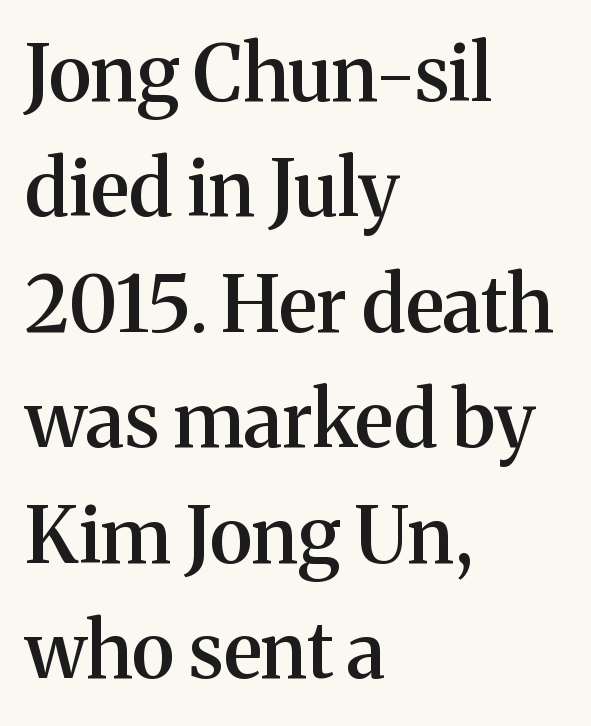
The image shows 77 px semibold serif type, upright; set left-aligned, normal line spacing (1.5x), normal letter spacing, not underlined; medium stroke contrast and a medium x-height.
